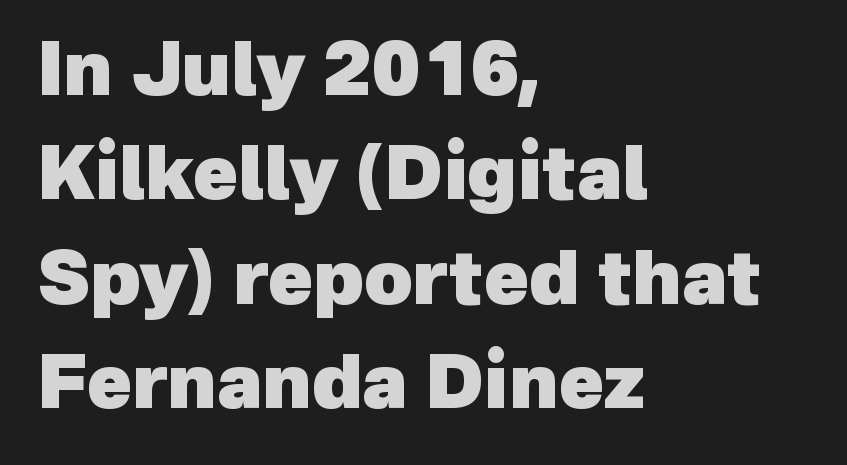
Q: Is the text bold? A: Yes.
Q: Is the typeface a serif or a sans-serif typeface? A: Sans-serif.
Q: Is the text underlined? A: No.
Q: How is the paragraph aligned? A: Left-aligned.
Q: Is the spacing between letters normal or unusually wide? A: Normal.
Q: Is the spacing between lines tight, normal or loose? A: Normal.
Q: Width (condensed, normal, or wide)? A: Normal.
Q: x-height? A: Medium.
Q: Monospaced? A: No.
